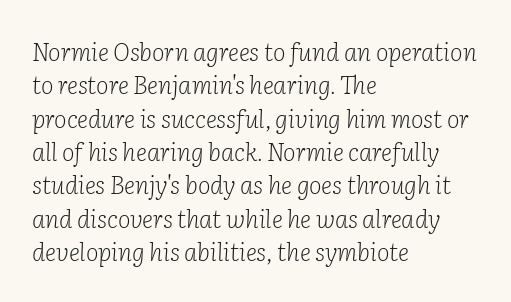
The lines sit at an ordinary, default distance from one another. Inter-character spacing is left at the font's built-in metrics. Summary of weight: not heavy and not bold. Beneath every word, the page is bare. Notice how the stems are inclined rather than vertical — that's the hallmark of italics.
